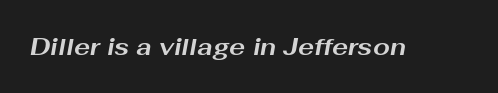
Q: Is the text bold? A: Yes.
Q: Is the text italic (slanted)? A: Yes, it leans right by about 10 degrees.
Q: Is the text underlined? A: No.
Q: Is the spacing between letters normal or unusually wide? A: Normal.
